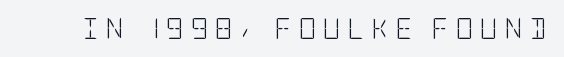
{"italic": "no", "bold": "no", "underline": "no", "letter_spacing": "wide", "letter_spacing_em": 0.34, "glyph_px": 21}
